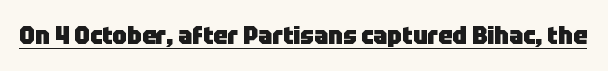
{"italic": "no", "bold": "yes", "underline": "yes", "letter_spacing": "normal", "letter_spacing_em": 0.0, "glyph_px": 25}
